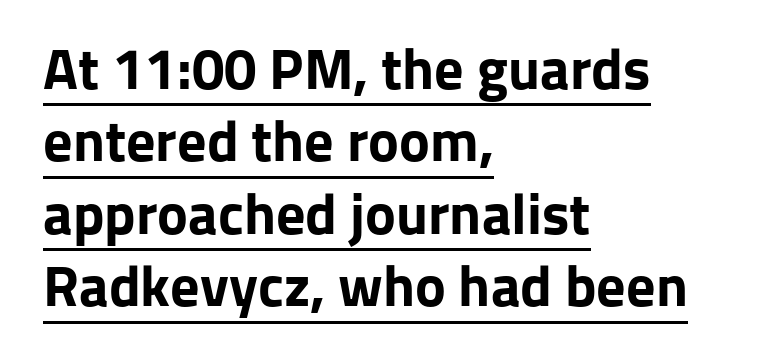
Q: Is the text bold? A: Yes.
Q: Is the text italic (slanted)? A: No, it is upright.
Q: Is the typeface a serif or a sans-serif typeface? A: Sans-serif.
Q: Is the text underlined? A: Yes.
Q: How is the paragraph aligned? A: Left-aligned.
Q: Is the spacing between letters normal or unusually wide? A: Normal.
Q: Is the spacing between lines tight, normal or loose? A: Normal.
Q: Width (condensed, normal, or wide)? A: Normal.
Q: Stroke contrast? A: Low.
Q: x-height? A: Medium.
Q: Monospaced? A: No.
